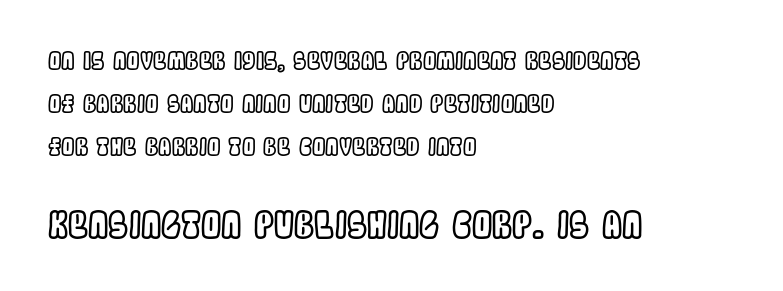
{"italic": "no", "width": "condensed", "x_height": "large", "monospaced": "no", "underline": "no", "align": "left", "line_spacing_ratio": 1.79, "letter_spacing": "normal", "letter_spacing_em": 0.0, "larger_block": "second", "size_ratio": 1.5, "glyph_px": 36}
